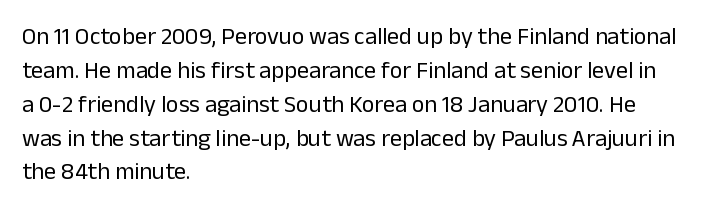
{"italic": "no", "bold": "no", "underline": "no", "align": "left", "line_spacing": "normal", "line_spacing_ratio": 1.41, "letter_spacing": "normal", "letter_spacing_em": 0.0, "glyph_px": 24}
